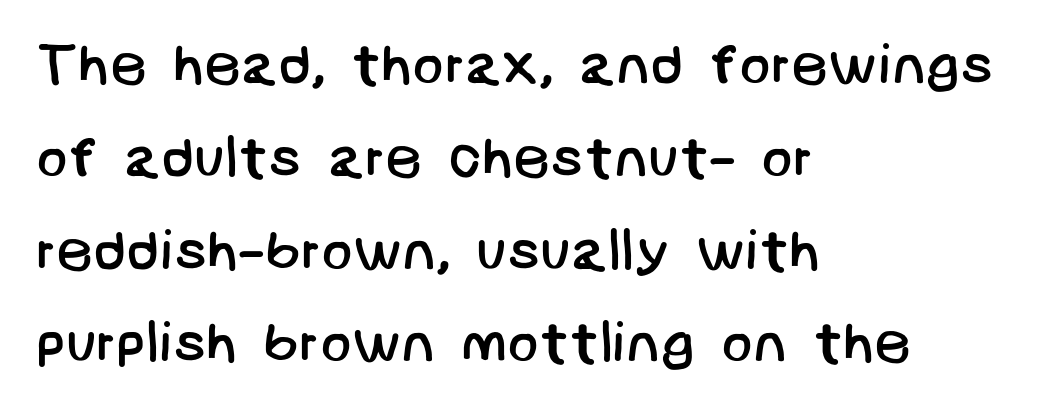
Q: Is the text bold? A: No.
Q: Is the typeface a serif or a sans-serif typeface? A: Sans-serif.
Q: Is the text underlined? A: No.
Q: How is the paragraph aligned? A: Left-aligned.
Q: Is the spacing between letters normal or unusually wide? A: Normal.
Q: Is the spacing between lines tight, normal or loose? A: Normal.
Q: Width (condensed, normal, or wide)? A: Normal.
Q: Stroke contrast? A: Low.
Q: x-height? A: Large.
